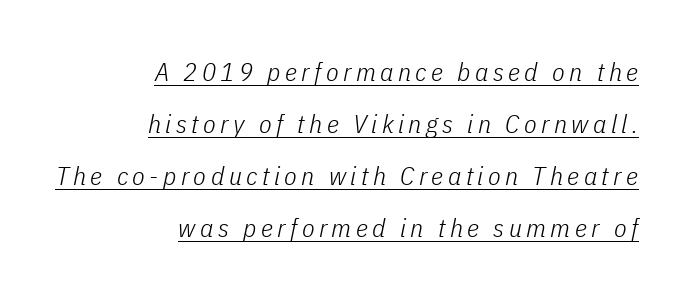
{"italic": "yes", "lean": "right", "slant_degrees": 11, "bold": "no", "underline": "yes", "align": "right", "line_spacing": "loose", "line_spacing_ratio": 2.0, "glyph_px": 26}
